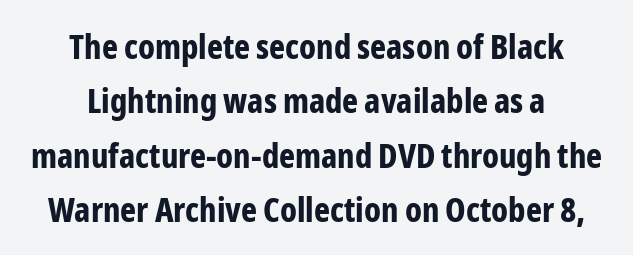
Nothing unusual about the tracking: characters are spaced as the font intends. Honestly, there is no underline to notice here at all. Classification — sans serif. Does the lettering tilt? It doesn't — this is upright.
